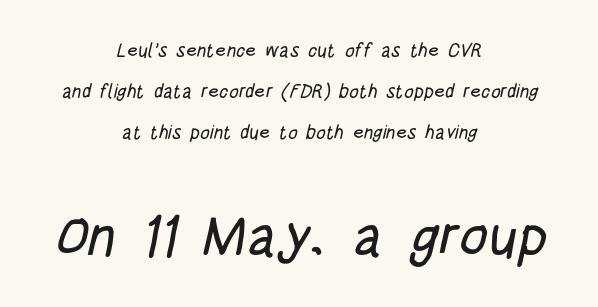
Q: Is the typeface a serif or a sans-serif typeface? A: Sans-serif.
Q: Is the text underlined? A: No.
Q: How is the paragraph aligned? A: Centered.
Q: Is the spacing between letters normal or unusually wide? A: Normal.
Q: Is the spacing between lines tight, normal or loose? A: Loose.
Q: Which block of text is set in a larger size, the first (top) or the second (bottom)? A: The second (bottom) one.
Q: Width (condensed, normal, or wide)? A: Condensed.
Q: Stroke contrast? A: Low.
Q: x-height? A: Large.
Q: Monospaced? A: No.
